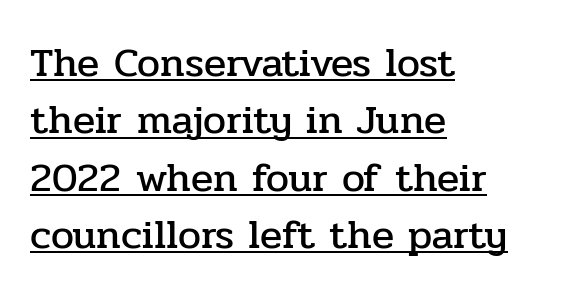
The image shows 41 px serif type, upright; set left-aligned, normal line spacing (1.4x), normal letter spacing, underlined; low stroke contrast and a medium x-height.
